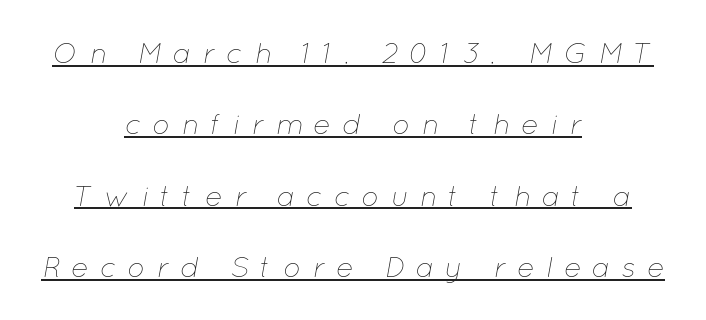
Layout note: lines centered. This sample trades compactness for vertical openness between lines. This sample uses an oblique cut, with every glyph tilted off the vertical. Here the glyphs are tracked loosely, breaking word shapes into spaced letters.
